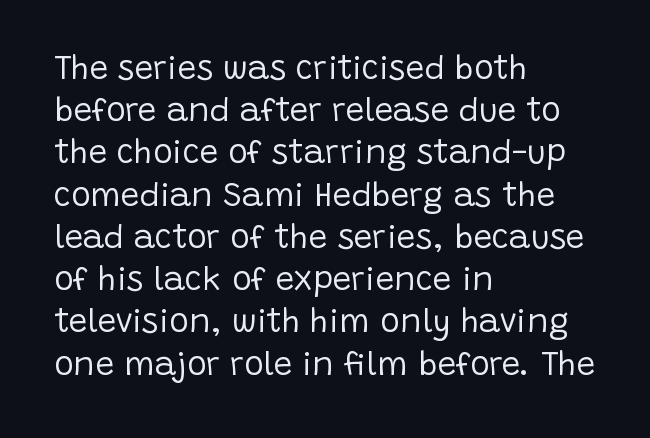
{"serif": "no", "italic": "no", "bold": "no", "weight": "regular", "width": "normal", "stroke_contrast": "low", "x_height": "large", "monospaced": "no", "underline": "no", "align": "left", "line_spacing": "normal", "line_spacing_ratio": 1.28, "letter_spacing": "normal", "letter_spacing_em": 0.0, "glyph_px": 33}
